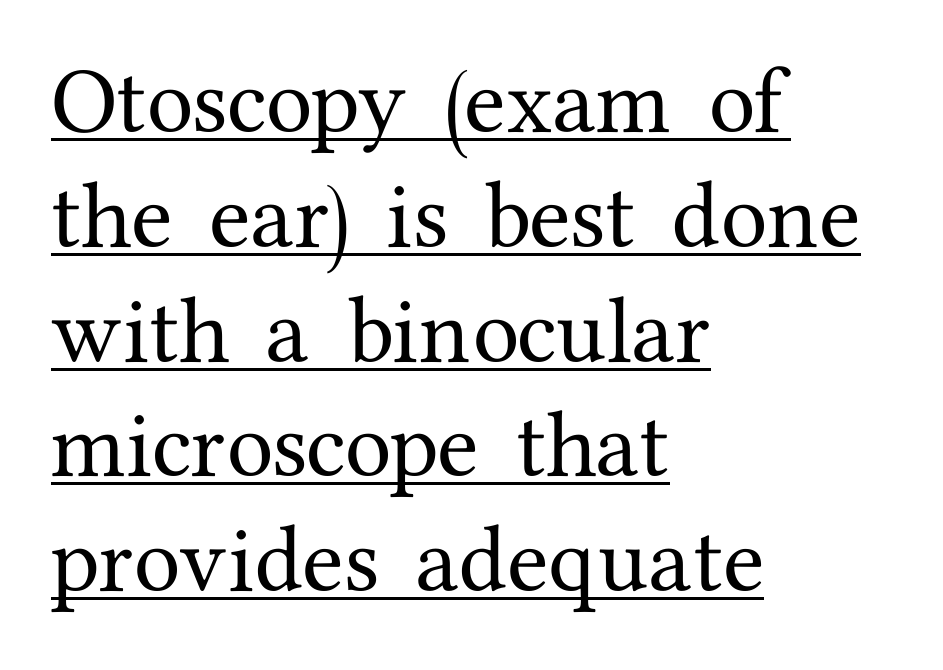
The image shows 76 px serif type, upright; set left-aligned, normal line spacing (1.51x), normal letter spacing, underlined; medium stroke contrast and a medium x-height.
